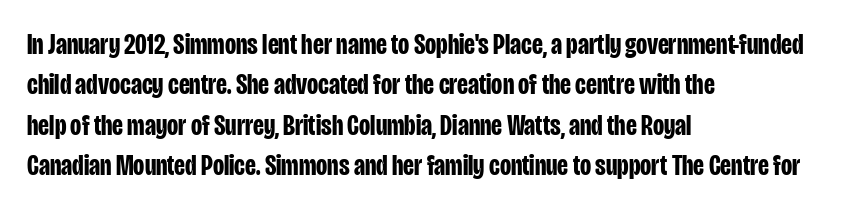
Q: Is the text bold? A: Yes.
Q: Is the text italic (slanted)? A: No, it is upright.
Q: Is the typeface a serif or a sans-serif typeface? A: Sans-serif.
Q: Is the text underlined? A: No.
Q: How is the paragraph aligned? A: Left-aligned.
Q: Is the spacing between letters normal or unusually wide? A: Normal.
Q: Is the spacing between lines tight, normal or loose? A: Normal.
Q: Width (condensed, normal, or wide)? A: Condensed.
Q: Stroke contrast? A: Low.
Q: x-height? A: Large.
Q: Monospaced? A: No.
